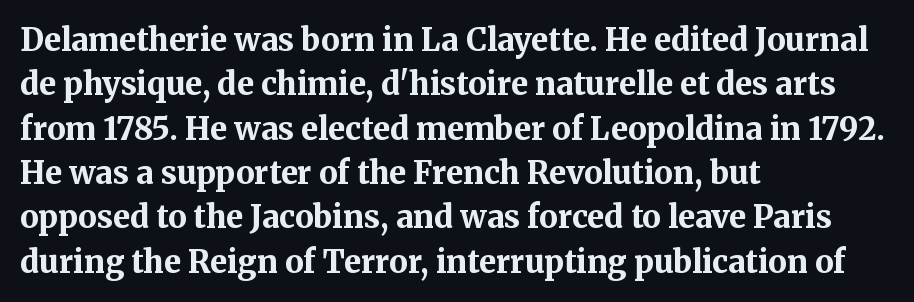
Q: Is the text bold? A: Yes.
Q: Is the text italic (slanted)? A: No, it is upright.
Q: Is the typeface a serif or a sans-serif typeface? A: Serif.
Q: Is the text underlined? A: No.
Q: How is the paragraph aligned? A: Left-aligned.
Q: Is the spacing between letters normal or unusually wide? A: Normal.
Q: Is the spacing between lines tight, normal or loose? A: Normal.
Q: Width (condensed, normal, or wide)? A: Normal.
Q: Stroke contrast? A: Medium.
Q: x-height? A: Medium.
Q: Monospaced? A: No.
